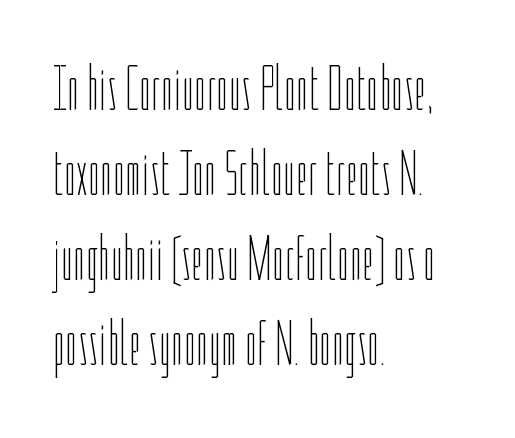
The image shows 63 px thin, condensed type, upright; set left-aligned, normal line spacing (1.35x), normal letter spacing, not underlined; low stroke contrast and a medium x-height.
